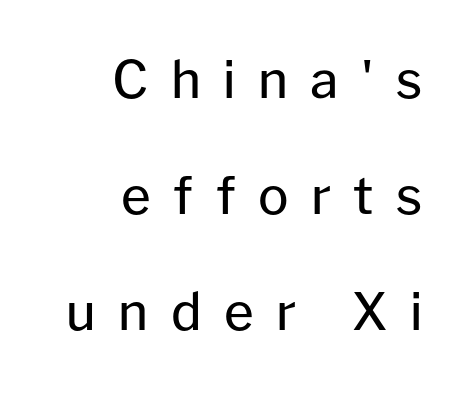
The rendering shows plain stroke endings on the letterforms — a sans-serif design. The rendering uses natural spacing where letterforms have individual widths. Does extra space separate the letters? Yes, quite a lot of it. These lines stack with their right ends in a neat column.
